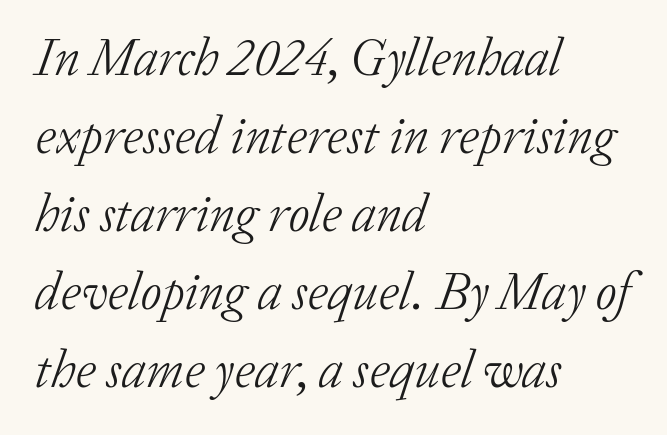
Q: Is the text bold? A: No.
Q: Is the text italic (slanted)? A: Yes, it leans right by about 20 degrees.
Q: Is the typeface a serif or a sans-serif typeface? A: Serif.
Q: Is the text underlined? A: No.
Q: How is the paragraph aligned? A: Left-aligned.
Q: Is the spacing between letters normal or unusually wide? A: Normal.
Q: Is the spacing between lines tight, normal or loose? A: Normal.
Q: Width (condensed, normal, or wide)? A: Normal.
Q: Stroke contrast? A: Low.
Q: x-height? A: Medium.
Q: Monospaced? A: No.
